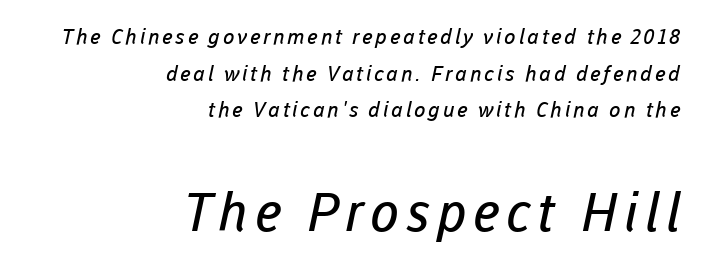
Q: Is the text bold? A: No.
Q: Is the typeface a serif or a sans-serif typeface? A: Sans-serif.
Q: Is the text underlined? A: No.
Q: How is the paragraph aligned? A: Right-aligned.
Q: Which block of text is set in a larger size, the first (top) or the second (bottom)? A: The second (bottom) one.
Q: Width (condensed, normal, or wide)? A: Normal.
Q: Stroke contrast? A: Low.
Q: x-height? A: Medium.
Q: Monospaced? A: No.
